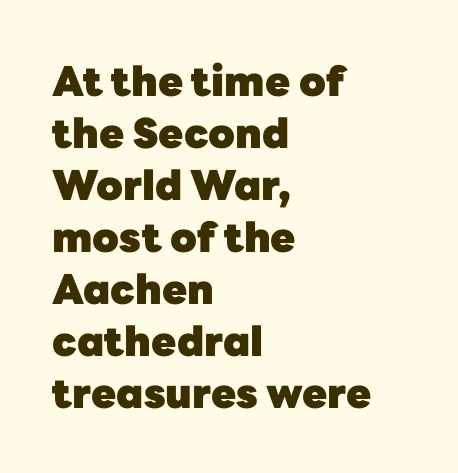
{"serif": "no", "italic": "no", "bold": "yes", "weight": "heavy", "width": "normal", "stroke_contrast": "low", "x_height": "medium", "monospaced": "no", "underline": "no", "align": "left", "line_spacing": "normal", "line_spacing_ratio": 1.27, "letter_spacing": "normal", "letter_spacing_em": 0.0, "glyph_px": 41}
